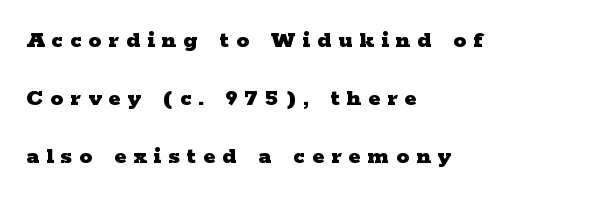
Does the copy run flush right? No — it runs flush left. The axis of the letterforms is exactly vertical. Does extra space separate the letters? Yes, quite a lot of it. The space between consecutive lines is lavish. Type without underlining. Is the type bold? Yes — the strokes are clearly thick and heavy.
